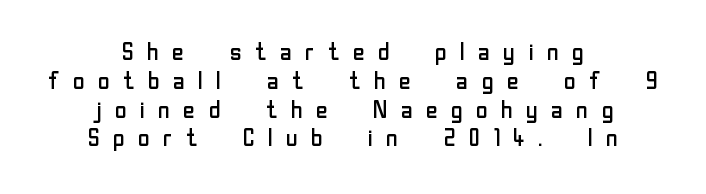
{"italic": "no", "bold": "no", "underline": "no", "align": "center", "line_spacing_ratio": 1.2, "letter_spacing": "wide", "letter_spacing_em": 0.46, "glyph_px": 24}
